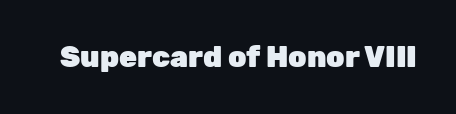
Q: Is the text bold? A: Yes.
Q: Is the text italic (slanted)? A: No, it is upright.
Q: Is the typeface a serif or a sans-serif typeface? A: Sans-serif.
Q: Is the text underlined? A: No.
Q: Is the spacing between letters normal or unusually wide? A: Normal.
Q: Width (condensed, normal, or wide)? A: Normal.
Q: Stroke contrast? A: Low.
Q: x-height? A: Medium.
Q: Monospaced? A: No.
